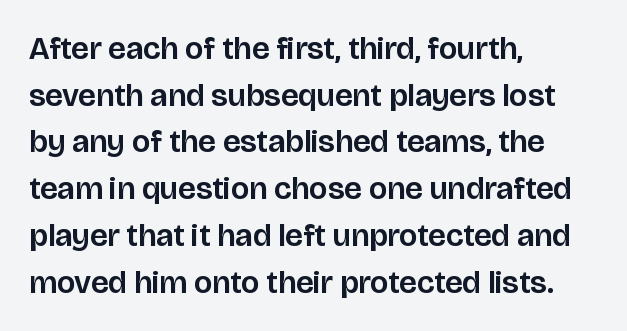
The ragged edge is on the right, which tells us the setting is flush left. Each row of text sits above clean, open space. The block of text has a typical density, with ordinary space between rows. Proportional: the letters do not fall into vertical columns. Look at the tracking — it's just the regular setting, nothing added.
